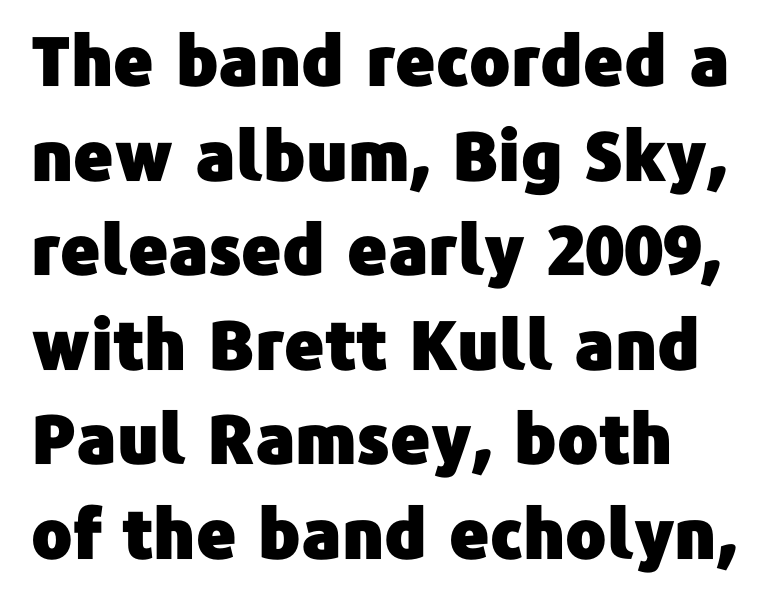
Q: Is the text italic (slanted)? A: No, it is upright.
Q: Is the typeface a serif or a sans-serif typeface? A: Sans-serif.
Q: Is the text underlined? A: No.
Q: How is the paragraph aligned? A: Left-aligned.
Q: Is the spacing between letters normal or unusually wide? A: Normal.
Q: Is the spacing between lines tight, normal or loose? A: Normal.
Q: Width (condensed, normal, or wide)? A: Normal.
Q: Stroke contrast? A: Low.
Q: x-height? A: Medium.
Q: Monospaced? A: No.
